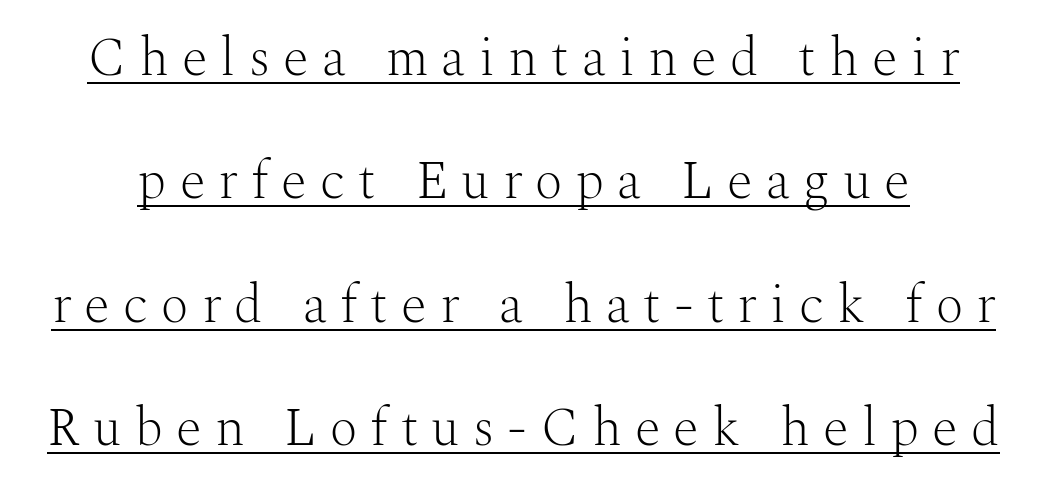
The image shows 53 px light serif type, upright; set loose line spacing (2.33x), unusually wide letter spacing (+0.25 em), underlined; medium stroke contrast and a medium x-height.
